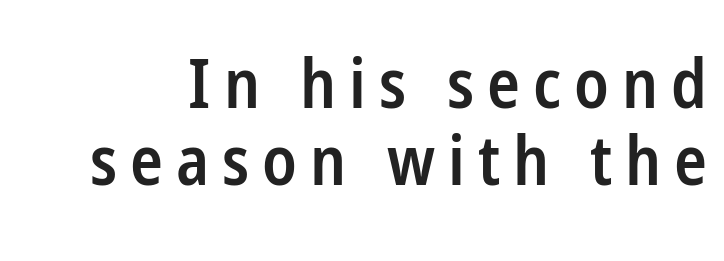
The image shows 68 px semibold, condensed sans-serif type, upright; set tight line spacing (1.13x), not underlined; low stroke contrast and a medium x-height.
